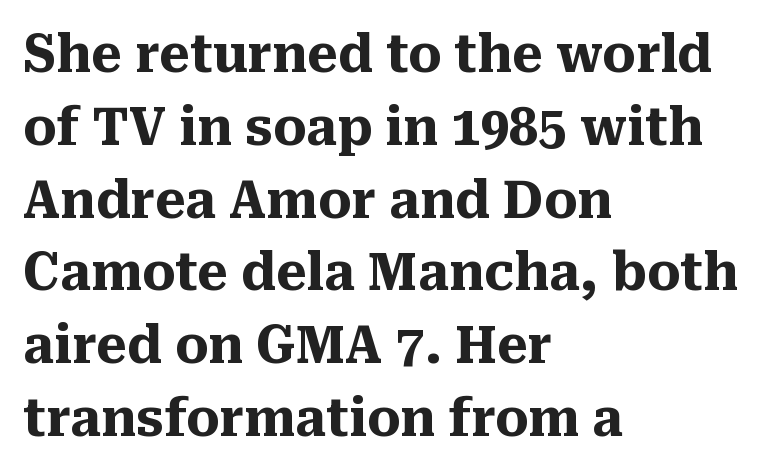
{"serif": "yes", "italic": "no", "bold": "yes", "weight": "heavy", "width": "normal", "stroke_contrast": "medium", "x_height": "medium", "monospaced": "no", "underline": "no", "align": "left", "line_spacing": "normal", "line_spacing_ratio": 1.4, "letter_spacing": "normal", "letter_spacing_em": 0.0, "glyph_px": 52}
